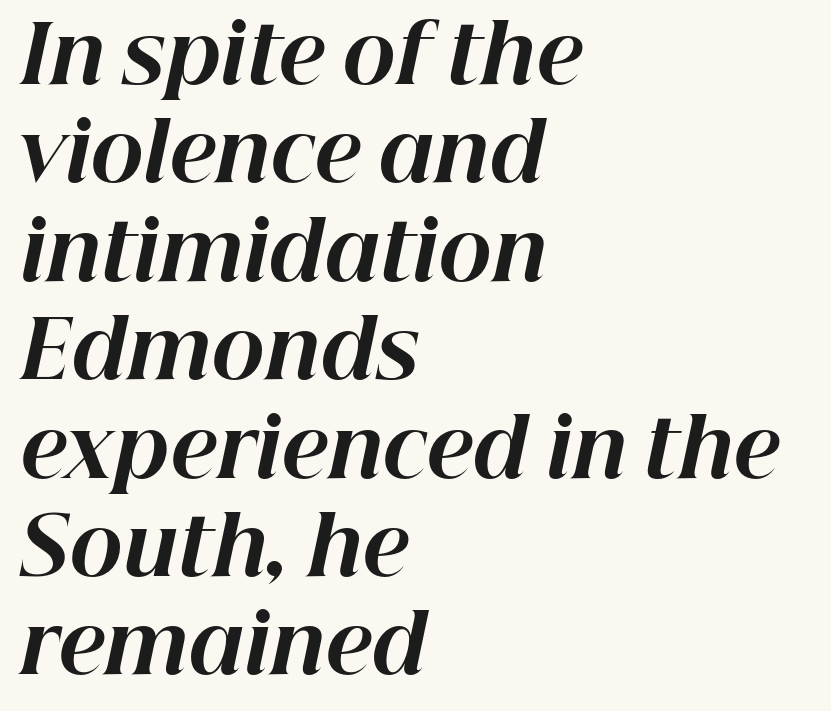
The rendering applies a slant to the glyphs. Check the space under the baseline: it is left empty. The passage shown is typed in a proportional face where columns would drift. Each line starts at the same left margin while the right side varies. Chunky letters — that's bold for sure.
